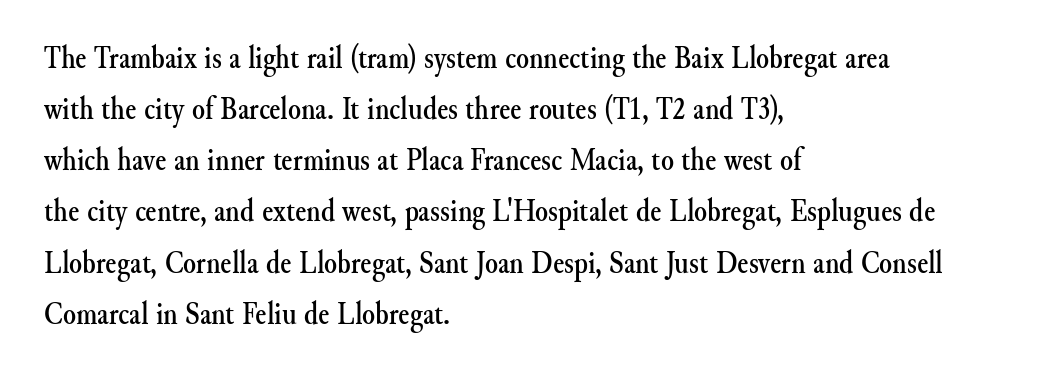
Q: Is the text italic (slanted)? A: No, it is upright.
Q: Is the typeface a serif or a sans-serif typeface? A: Serif.
Q: Is the text underlined? A: No.
Q: How is the paragraph aligned? A: Left-aligned.
Q: Is the spacing between letters normal or unusually wide? A: Normal.
Q: Is the spacing between lines tight, normal or loose? A: Normal.
Q: Width (condensed, normal, or wide)? A: Normal.
Q: Stroke contrast? A: Medium.
Q: x-height? A: Small.
Q: Monospaced? A: No.
